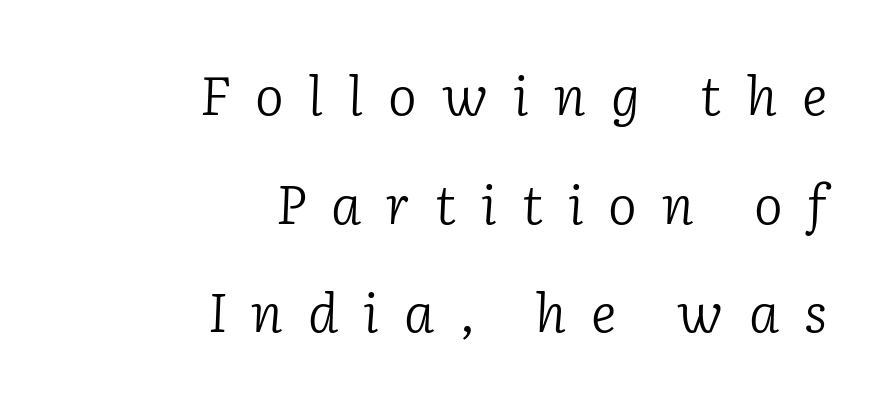
{"serif": "yes", "italic": "yes", "lean": "right", "slant_degrees": 2, "bold": "no", "weight": "light", "width": "normal", "stroke_contrast": "low", "x_height": "medium", "monospaced": "no", "underline": "no", "align": "right", "line_spacing": "loose", "line_spacing_ratio": 2.01, "letter_spacing": "wide", "letter_spacing_em": 0.46, "glyph_px": 54}
